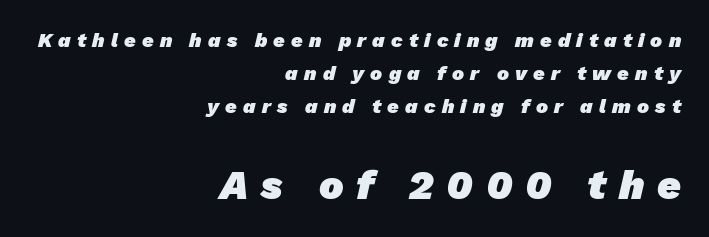
Regular leading. Nothing sits at the stroke ends, so this counts as sans-serif. The gaps between neighbouring characters are conspicuously large. The more generous point size was reserved for the lower chunk. Decoration check: the copy has no underline.
